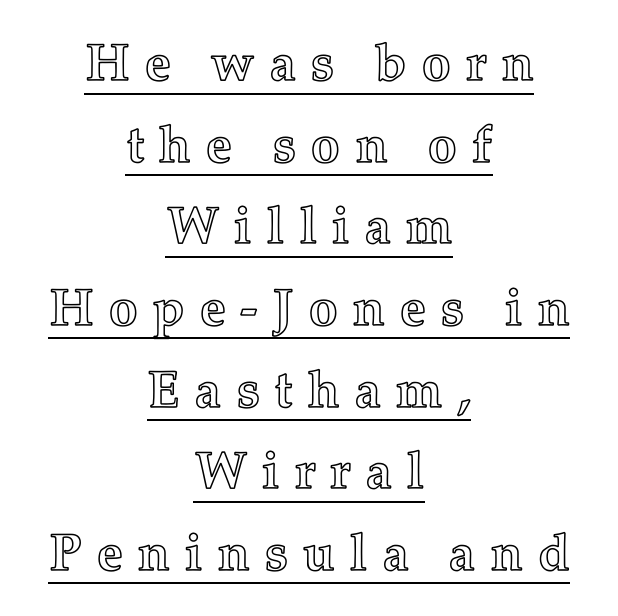
{"italic": "no", "width": "normal", "x_height": "medium", "monospaced": "no", "underline": "yes", "align": "center", "line_spacing": "normal", "line_spacing_ratio": 1.57, "letter_spacing": "wide", "letter_spacing_em": 0.28, "glyph_px": 52}
